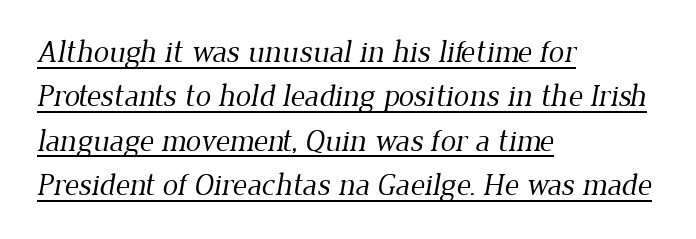
The font sits on the lighter half of the weight spectrum, regular included. Notice how descenders clear the ascenders below comfortably — that's standard leading. Reading down the block, your eye returns to a fixed left position each line. Regarding serifs, this sample has them. You could not count columns in this text — the font is proportionally spaced. The letters sit at their default tracking, neither squeezed nor spread.
